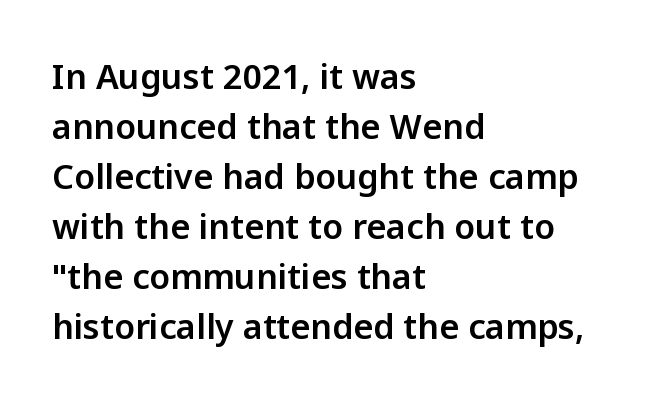
Lines of text with bare space underneath. One glance says typical: line gaps are just what's usual. Note the varied advance widths — an 'i' is clearly narrower than an 'm'. Style check: upright. The setting favours the left margin, as ordinary paragraphs usually do. Does extra space separate the letters? No, they use regular spacing.
